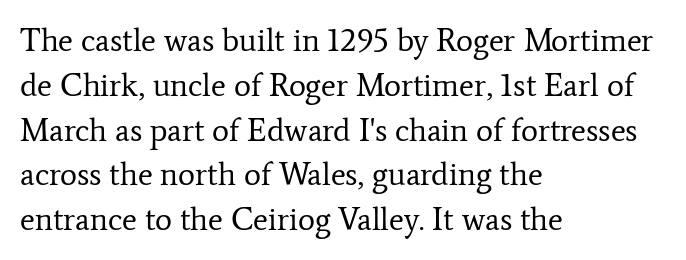
When letters stand straight like this, we call the style roman or upright. Short note: letters normally spaced. Horizontally, the lines are justified to the leading edge only. Proportional: the letters do not fall into vertical columns.
